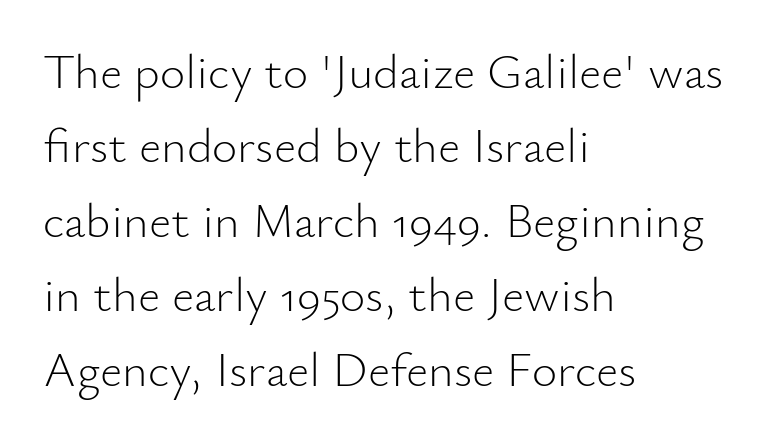
Spacing between characters is what you'd get straight out of the box. The designer left line spacing at the default. Decoration check: the copy has no underline. Quick note: not italic, upright. Alignment: flush left. A light-to-regular cut is what we see here.
